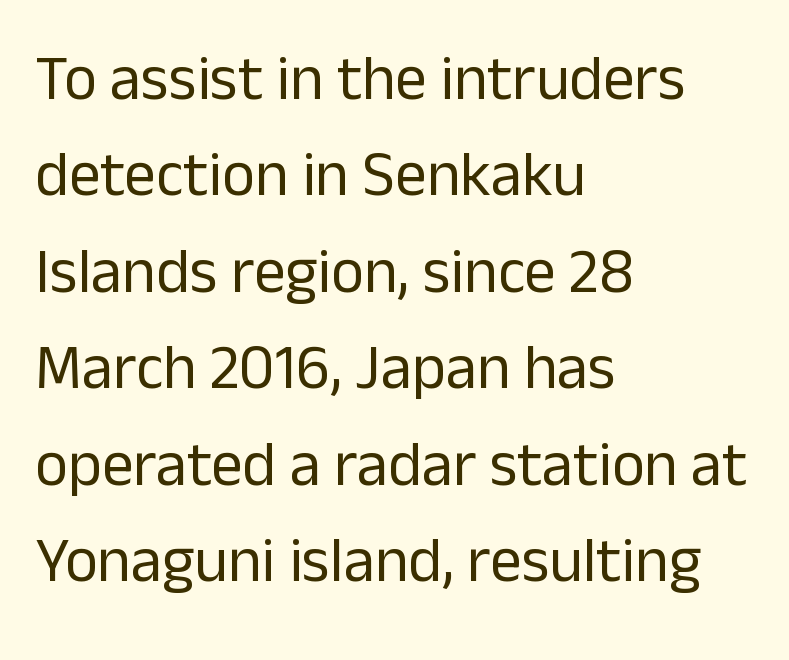
Observe the absence of serifs on each vertical stroke in this sample. Line spacing here is normal. Do the characters align in a grid? No, the font is proportional. Letter spacing: default. Line beginnings align vertically; line endings do not.
